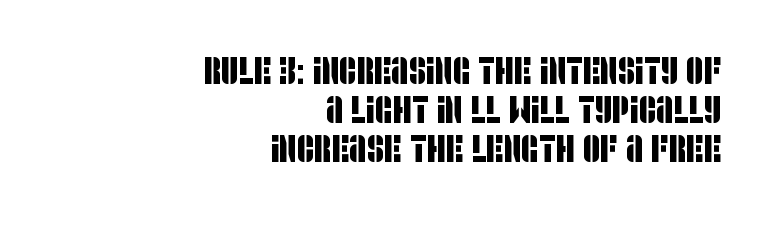
The image shows 38 px condensed sans-serif type; set right-aligned, tight line spacing (1.03x), normal letter spacing, not underlined; low stroke contrast and a large x-height.
